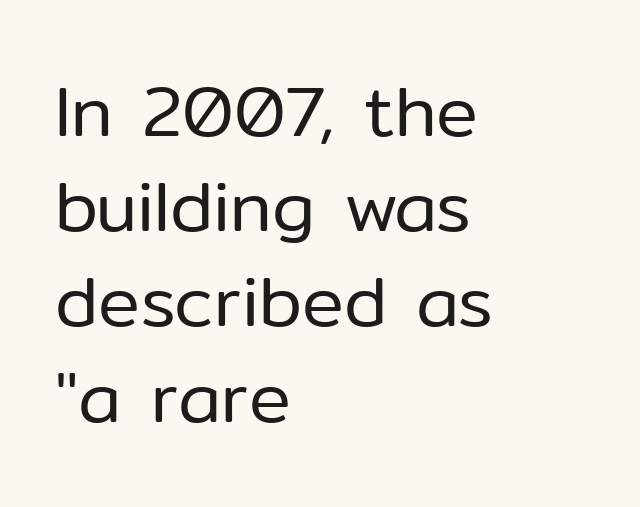
This rendering features lettering with no underline. Vertical stems look standard width or narrower in stroke. Characters remain perfectly vertical along every line. Is the block centered? No — it sits flush against the left margin. Reading down the column, the eye jumps a familiar distance to each next line.
